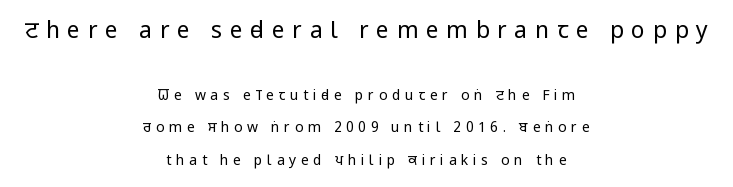
Every character sits straight up, as roman type does. Weight: regular or lighter. Honestly, there is no underline to notice here at all. Words appear elongated and porous because spacing is wide. Both edges are ragged and mirror each other, which tells us the setting is centered.
